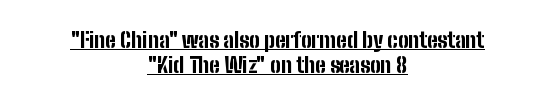
It's the straight-up-and-down kind of type. Each line is balanced around a shared central axis. This is underlined copy, the kind a proofreader might mark for attention. Chunky letters — that's bold for sure. What stands out about the letter spacing? Nothing — it is the standard amount.
